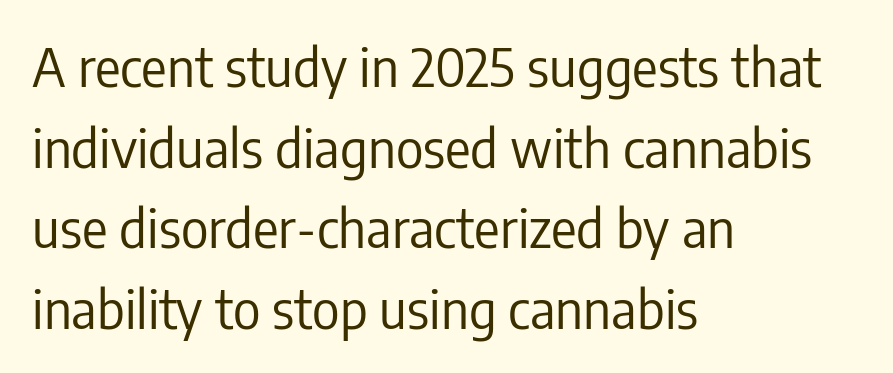
The letters stand straight up with perfectly vertical stems. Between one letter and the next there's only the usual sliver of space. Summary of weight: not heavy and not bold. The designer left line spacing at the default. No word sits above an underline.
